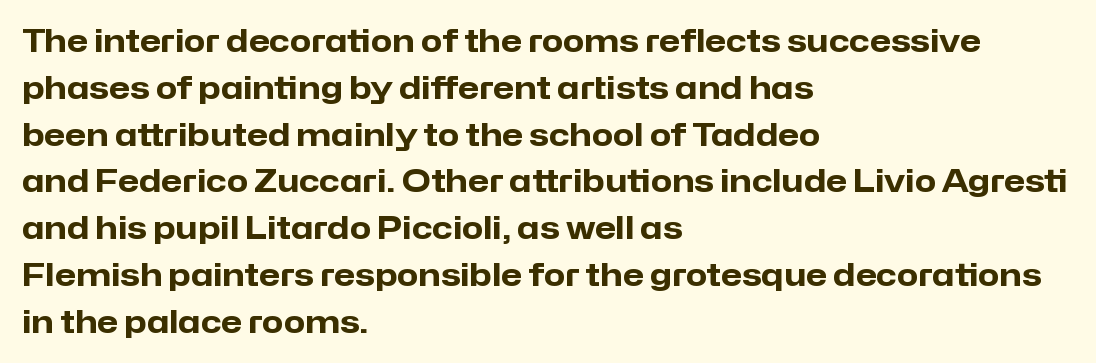
{"serif": "no", "italic": "no", "bold": "yes", "weight": "heavy", "width": "normal", "stroke_contrast": "low", "x_height": "medium", "monospaced": "no", "underline": "no", "align": "left", "line_spacing": "normal", "line_spacing_ratio": 1.51, "letter_spacing": "normal", "letter_spacing_em": 0.0, "glyph_px": 31}
